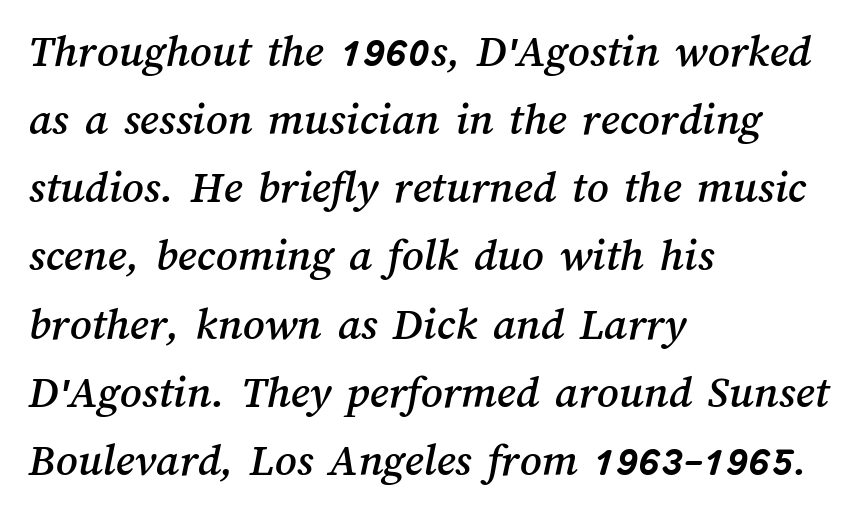
Q: Is the text underlined? A: No.
Q: How is the paragraph aligned? A: Left-aligned.
Q: Is the spacing between letters normal or unusually wide? A: Normal.
Q: Is the spacing between lines tight, normal or loose? A: Normal.
Q: Width (condensed, normal, or wide)? A: Normal.
Q: Stroke contrast? A: Medium.
Q: x-height? A: Medium.
Q: Monospaced? A: No.
